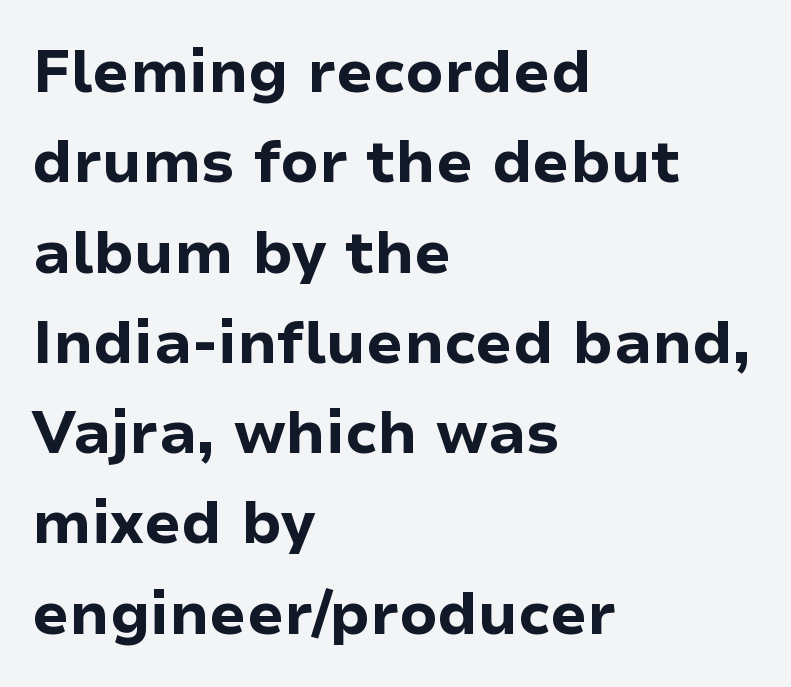
The image shows 59 px bold sans-serif type, upright; set left-aligned, normal line spacing (1.53x), normal letter spacing, not underlined; low stroke contrast and a medium x-height.
